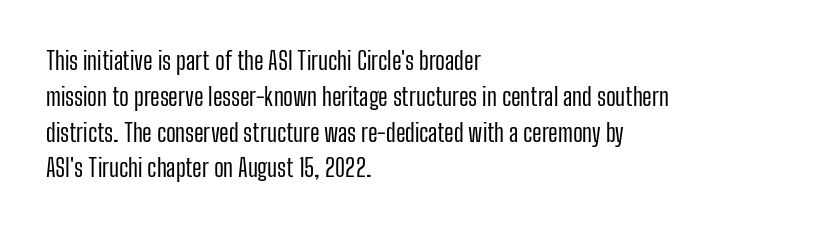
The setting favours the left margin, as ordinary paragraphs usually do. Upright lettering throughout. Letter spacing: default. No chunkiness to these letters — they're not bold.
